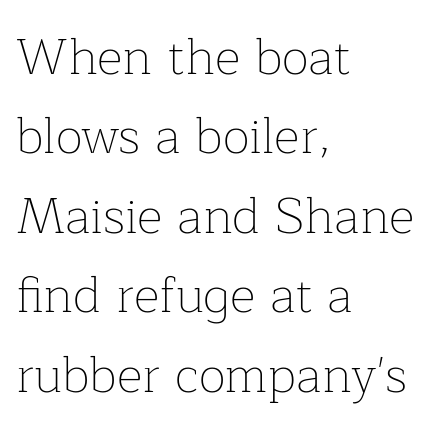
Q: Is the text bold? A: No.
Q: Is the text italic (slanted)? A: No, it is upright.
Q: Is the typeface a serif or a sans-serif typeface? A: Serif.
Q: Is the text underlined? A: No.
Q: How is the paragraph aligned? A: Left-aligned.
Q: Is the spacing between letters normal or unusually wide? A: Normal.
Q: Is the spacing between lines tight, normal or loose? A: Normal.
Q: Width (condensed, normal, or wide)? A: Normal.
Q: Stroke contrast? A: Low.
Q: x-height? A: Medium.
Q: Monospaced? A: No.
